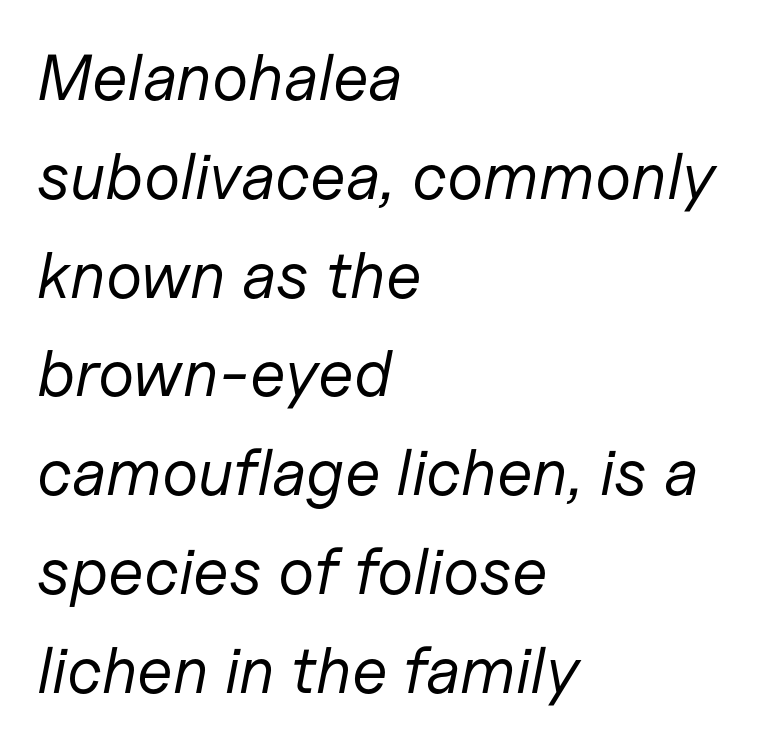
Evenly set lines give the paragraph a standard silhouette. Clear beneath every line of the passage. If you drew a line through each stem, it would be angled. Words appear dense and cohesive because spacing is normal. Spacing verdict: proportional, widths tailored to each character.
